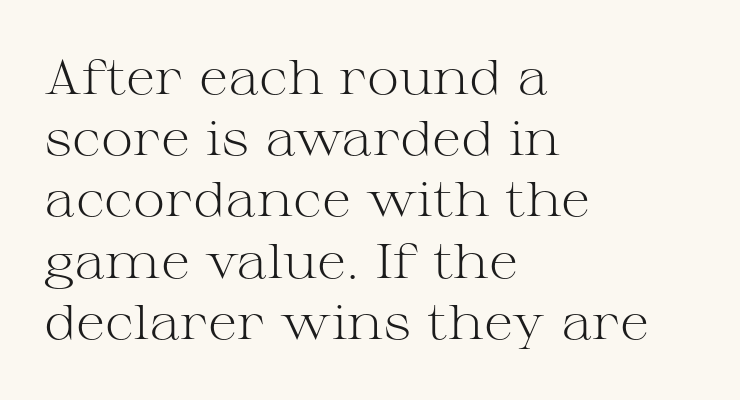
{"serif": "yes", "italic": "no", "bold": "no", "weight": "light", "width": "wide", "stroke_contrast": "medium", "x_height": "medium", "monospaced": "no", "underline": "no", "align": "left", "line_spacing": "normal", "line_spacing_ratio": 1.25, "letter_spacing": "normal", "letter_spacing_em": 0.0, "glyph_px": 49}
